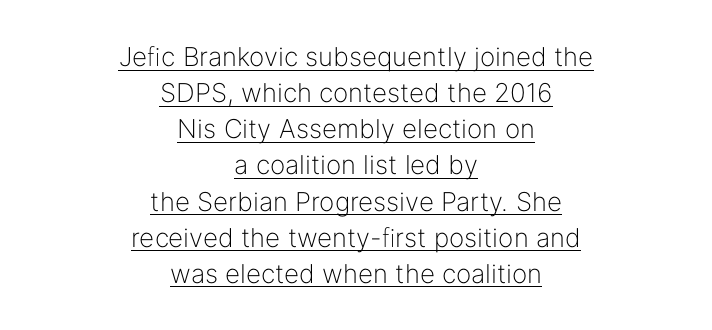
The image shows 26 px text type, upright; set centered, normal line spacing (1.39x), normal letter spacing, underlined.
